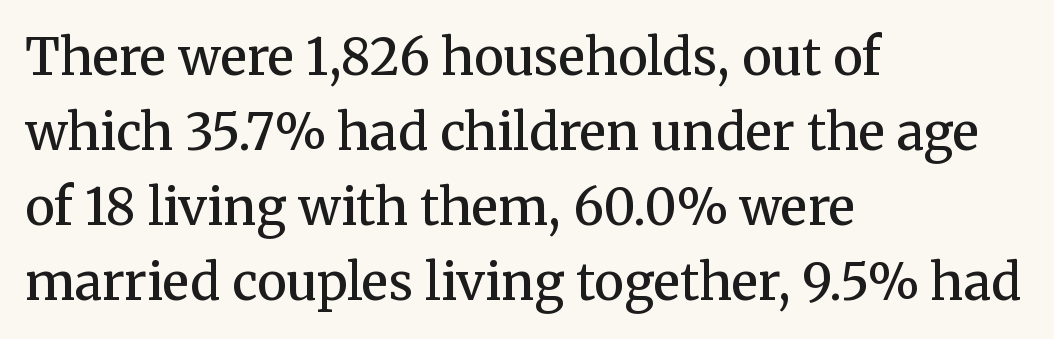
The image shows 50 px semibold serif type, upright; set left-aligned, normal line spacing (1.5x), normal letter spacing, not underlined; medium stroke contrast and a medium x-height.
